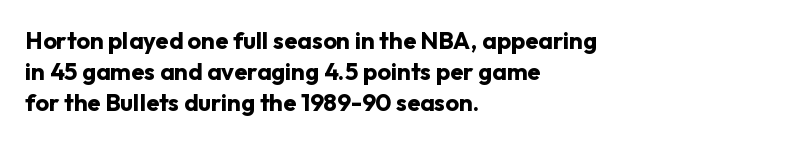
{"italic": "no", "bold": "yes", "underline": "no", "align": "left", "line_spacing": "normal", "line_spacing_ratio": 1.3, "letter_spacing": "normal", "letter_spacing_em": 0.0, "glyph_px": 24}
